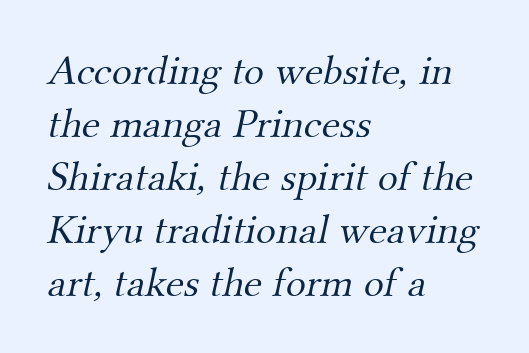
{"serif": "yes", "bold": "no", "weight": "light", "width": "normal", "stroke_contrast": "medium", "x_height": "small", "monospaced": "no", "underline": "no", "align": "left", "line_spacing": "normal", "line_spacing_ratio": 1.26, "letter_spacing": "normal", "letter_spacing_em": 0.0, "glyph_px": 42}
